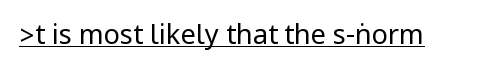
{"italic": "no", "bold": "no", "underline": "yes", "letter_spacing": "normal", "letter_spacing_em": 0.0, "glyph_px": 27}
